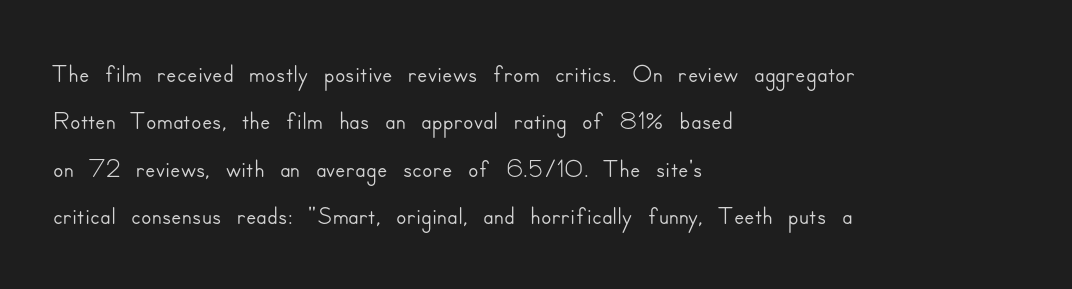
You could call the tracking neutral — neither tight nor loose. Reading down the column, the eye jumps a familiar distance to each next line. Unlike italic type, these characters show no tilt at all. The face used here is a sans, in the tradition of grotesques and geometrics. The baseline area is clear.
